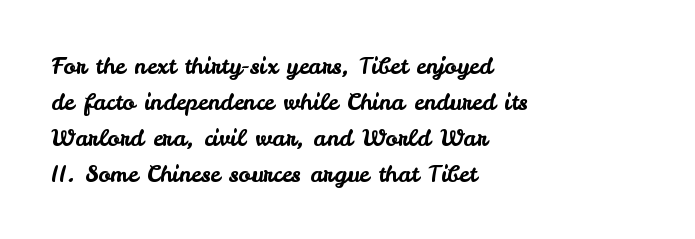
The passage shown has conventional tracking throughout. In CSS terms this would be text-align: left. The area under the type is left untouched.
